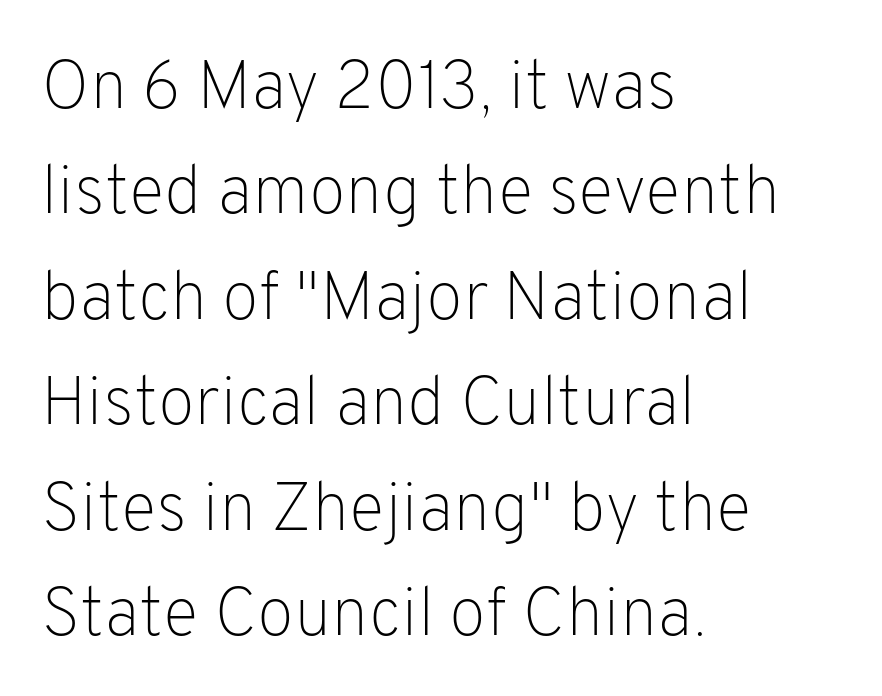
{"serif": "no", "italic": "no", "bold": "no", "weight": "light", "width": "normal", "stroke_contrast": "low", "x_height": "medium", "monospaced": "no", "underline": "no", "align": "left", "line_spacing": "normal", "line_spacing_ratio": 1.55, "letter_spacing": "normal", "letter_spacing_em": 0.0, "glyph_px": 68}
